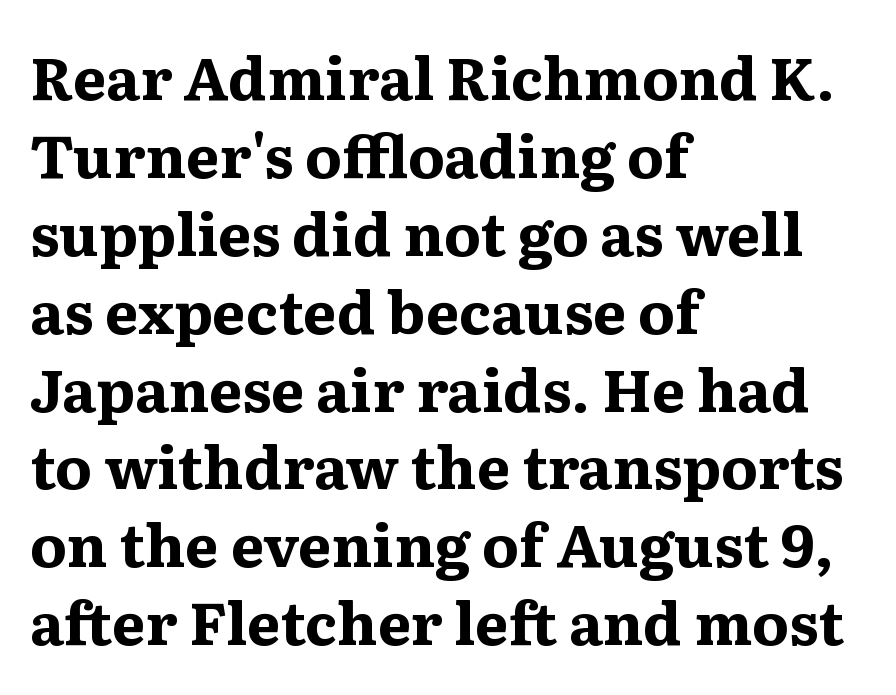
{"serif": "yes", "italic": "no", "bold": "yes", "weight": "bold", "width": "wide", "stroke_contrast": "medium", "x_height": "medium", "monospaced": "no", "underline": "no", "align": "left", "line_spacing": "normal", "line_spacing_ratio": 1.32, "letter_spacing": "normal", "letter_spacing_em": 0.0, "glyph_px": 59}
